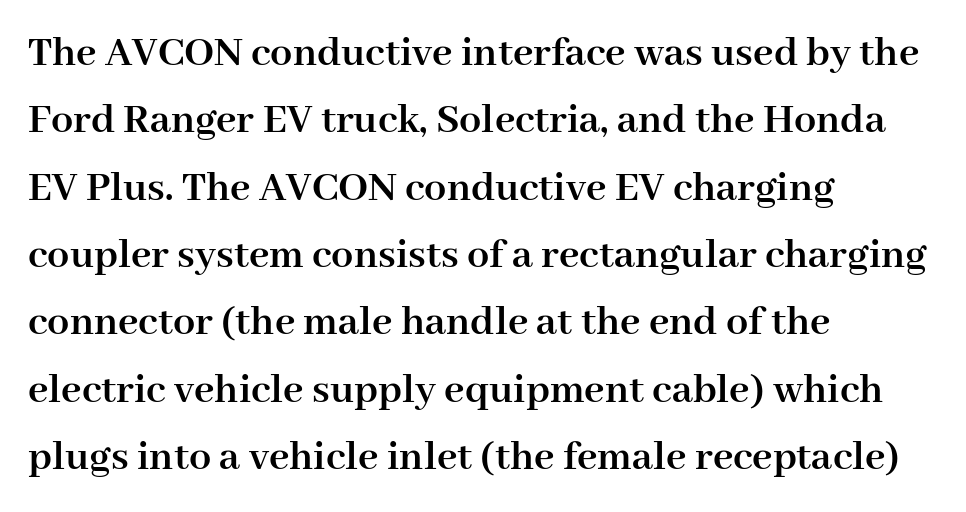
{"serif": "yes", "italic": "no", "bold": "yes", "weight": "semibold", "width": "normal", "stroke_contrast": "high", "x_height": "medium", "monospaced": "no", "underline": "no", "align": "left", "line_spacing": "normal", "line_spacing_ratio": 1.53, "letter_spacing": "normal", "letter_spacing_em": 0.0, "glyph_px": 44}
